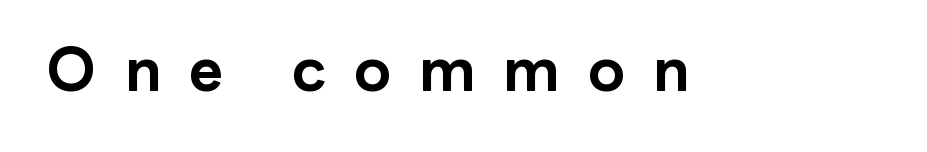
The image shows 60 px bold sans-serif type, upright; set unusually wide letter spacing (+0.46 em), not underlined; low stroke contrast and a medium x-height.
